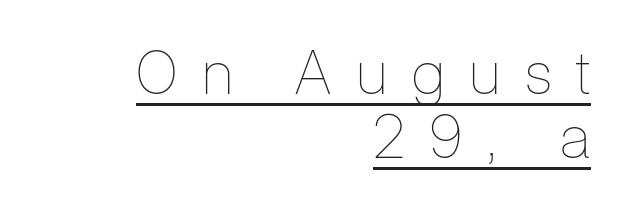
These lines are rendered in a variable-pitch font. Students, observe the line beneath the letters — that is underlining. The vertical gap from one line to the next is small. Look at the tracking — it's clearly loosened, letters drifting apart.
